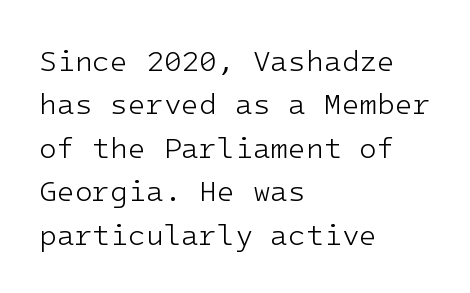
In CSS terms this would be text-align: left. Is the type heavy? It reads as light-to-regular instead. This rendering leaves character spacing at its baseline value. Unlike italic type, these characters show no tilt at all.
